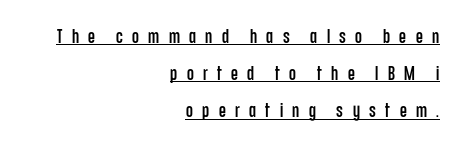
Teacher's note: observe the even right margin — that is flush-right alignment. The passage shown has open, widely tracked lettering throughout. Students, observe the line beneath the letters — that is underlining. The type sits square on the baseline with zero lean.
